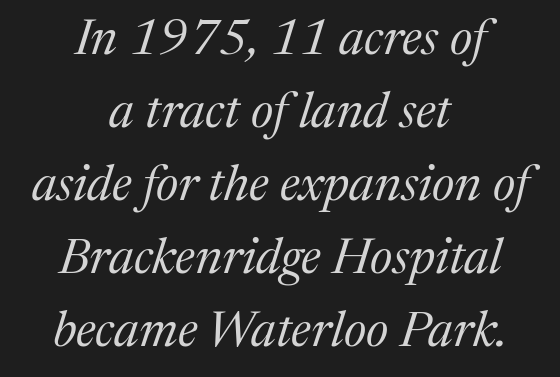
Q: Is the text bold? A: No.
Q: Is the text italic (slanted)? A: Yes, it leans right by about 17 degrees.
Q: Is the typeface a serif or a sans-serif typeface? A: Serif.
Q: Is the text underlined? A: No.
Q: How is the paragraph aligned? A: Centered.
Q: Is the spacing between letters normal or unusually wide? A: Normal.
Q: Is the spacing between lines tight, normal or loose? A: Normal.
Q: Width (condensed, normal, or wide)? A: Normal.
Q: Stroke contrast? A: Medium.
Q: x-height? A: Medium.
Q: Monospaced? A: No.
